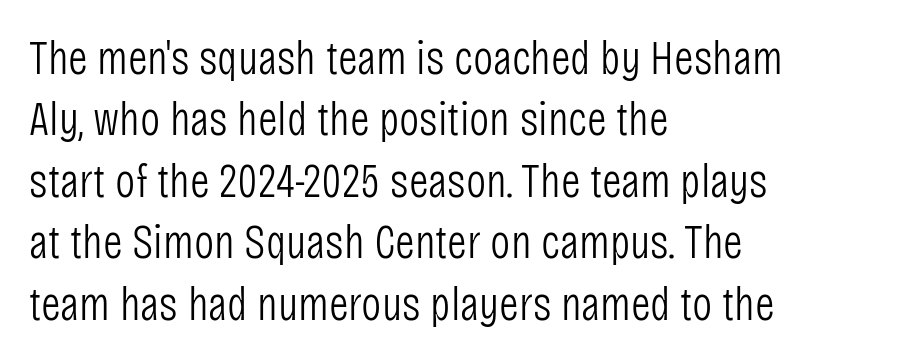
The image shows 48 px light, condensed sans-serif type, upright; set left-aligned, normal line spacing (1.28x), normal letter spacing, not underlined; low stroke contrast and a large x-height.
